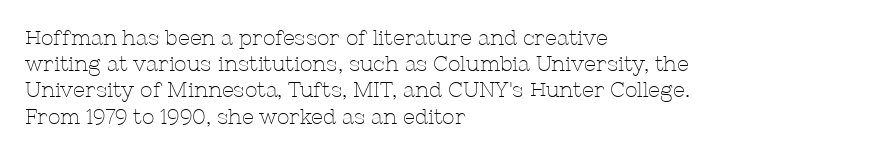
{"italic": "no", "bold": "no", "underline": "no", "align": "left", "line_spacing": "normal", "line_spacing_ratio": 1.25, "letter_spacing": "normal", "letter_spacing_em": 0.0, "glyph_px": 21}
